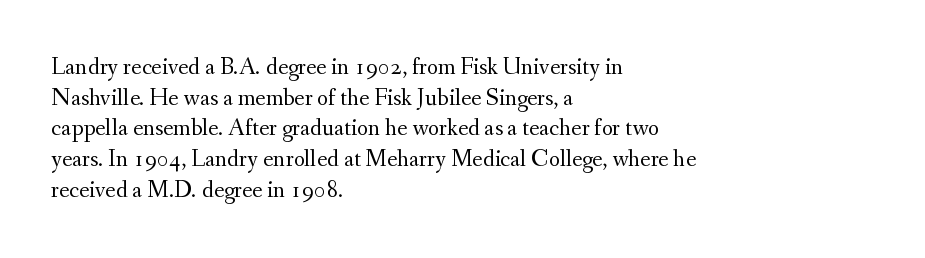
{"italic": "no", "bold": "no", "underline": "no", "align": "left", "line_spacing": "normal", "line_spacing_ratio": 1.28, "letter_spacing": "normal", "letter_spacing_em": 0.0, "glyph_px": 24}
